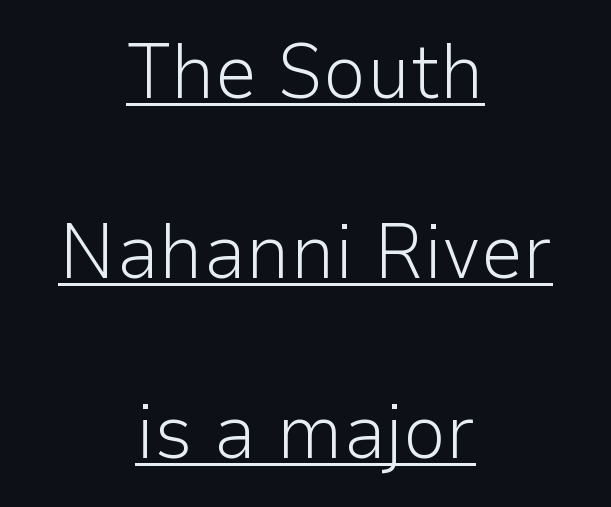
{"serif": "no", "italic": "no", "bold": "no", "weight": "light", "width": "normal", "stroke_contrast": "low", "x_height": "medium", "monospaced": "no", "underline": "yes", "align": "center", "line_spacing": "loose", "line_spacing_ratio": 2.34, "letter_spacing": "normal", "letter_spacing_em": 0.0, "glyph_px": 77}
